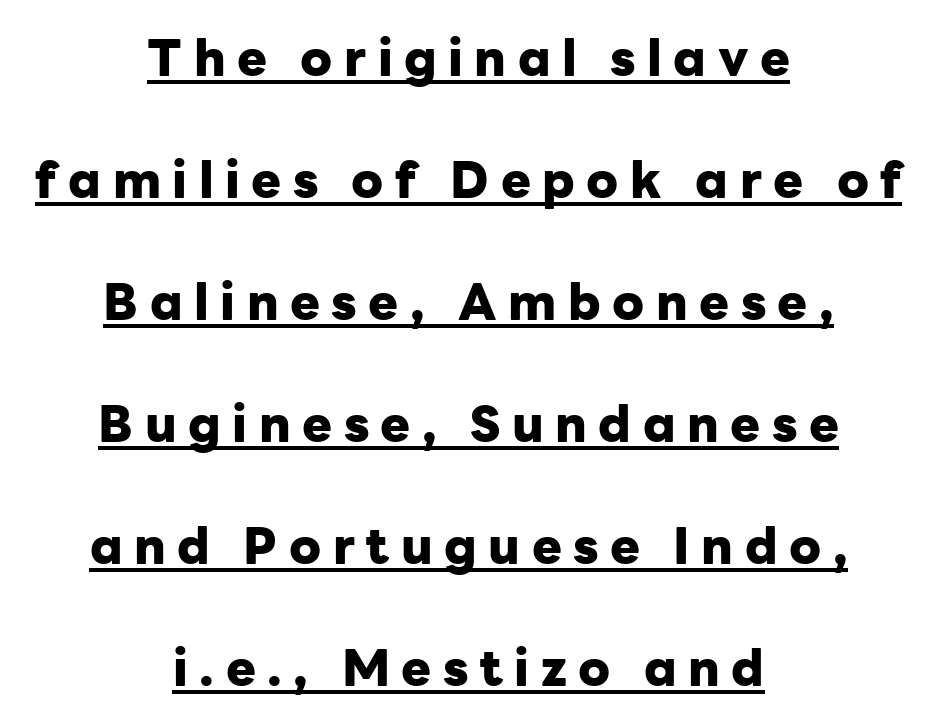
The image shows 50 px heavy sans-serif type, upright; set centered, loose line spacing (2.44x), unusually wide letter spacing (+0.23 em), underlined; low stroke contrast and a medium x-height.
